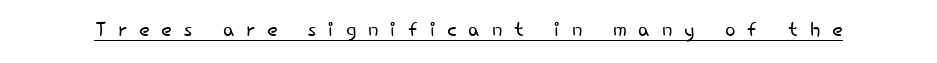
{"serif": "no", "italic": "no", "bold": "no", "weight": "light", "width": "normal", "stroke_contrast": "low", "x_height": "small", "monospaced": "no", "underline": "yes", "letter_spacing": "wide", "letter_spacing_em": 0.42, "glyph_px": 28}
